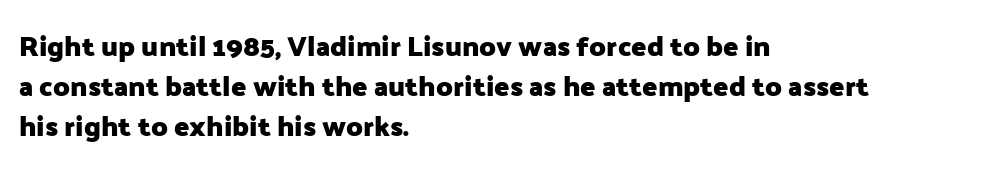
The image shows 28 px heavy sans-serif type, upright; set left-aligned, normal line spacing (1.43x), normal letter spacing, not underlined; low stroke contrast and a medium x-height.
